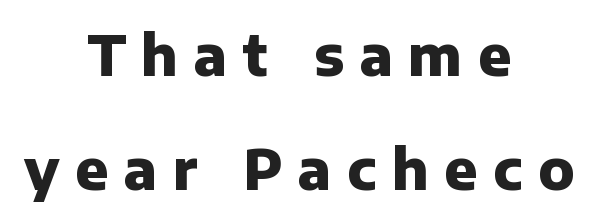
{"serif": "no", "italic": "no", "bold": "yes", "weight": "heavy", "width": "normal", "stroke_contrast": "low", "x_height": "medium", "monospaced": "no", "underline": "no", "align": "center", "line_spacing": "loose", "line_spacing_ratio": 2.07, "letter_spacing": "wide", "letter_spacing_em": 0.28, "glyph_px": 55}
